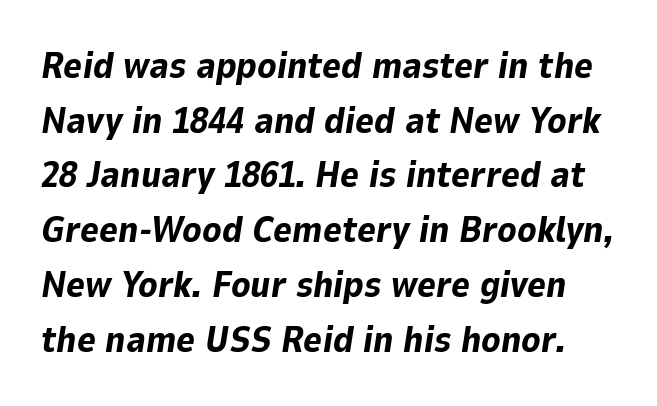
Line spacing here is normal. Style check: oblique. You could not count columns in this text — the font is proportionally spaced. The baseline area is clear.
